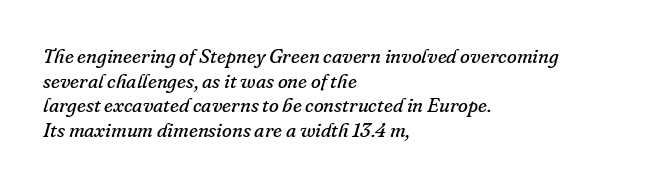
{"italic": "yes", "lean": "right", "slant_degrees": 16, "bold": "no", "underline": "no", "align": "left", "line_spacing_ratio": 1.23, "letter_spacing": "normal", "letter_spacing_em": 0.0, "glyph_px": 20}
